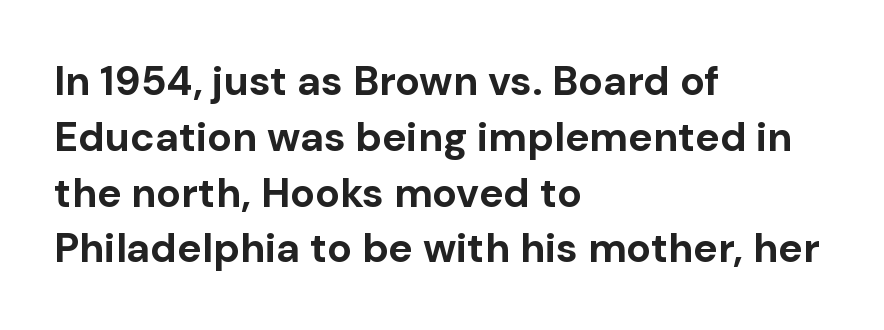
The image shows 41 px bold sans-serif type, upright; set left-aligned, normal line spacing (1.36x), normal letter spacing, not underlined; low stroke contrast and a medium x-height.
